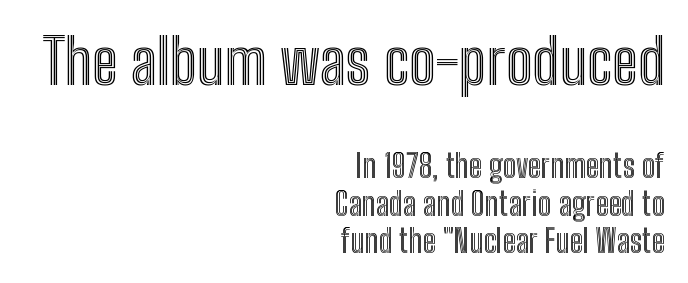
{"italic": "no", "width": "condensed", "x_height": "medium", "monospaced": "no", "underline": "no", "align": "right", "line_spacing_ratio": 1.16, "letter_spacing": "normal", "letter_spacing_em": 0.0, "larger_block": "first", "size_ratio": 1.97, "glyph_px": 63}
